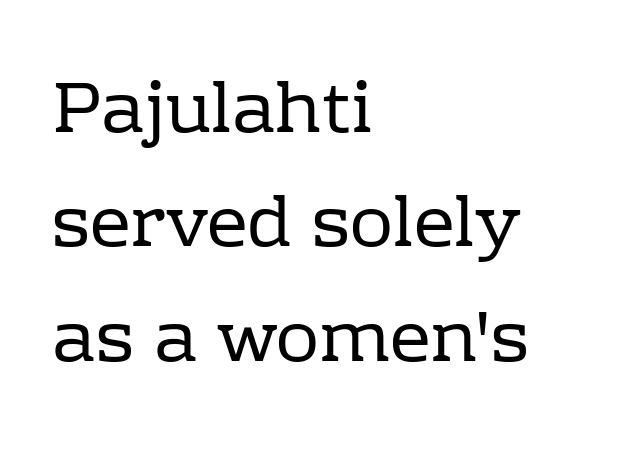
Q: Is the text bold? A: No.
Q: Is the text italic (slanted)? A: No, it is upright.
Q: Is the typeface a serif or a sans-serif typeface? A: Serif.
Q: Is the text underlined? A: No.
Q: How is the paragraph aligned? A: Left-aligned.
Q: Is the spacing between letters normal or unusually wide? A: Normal.
Q: Is the spacing between lines tight, normal or loose? A: Normal.
Q: Width (condensed, normal, or wide)? A: Normal.
Q: Stroke contrast? A: Low.
Q: x-height? A: Medium.
Q: Monospaced? A: No.
